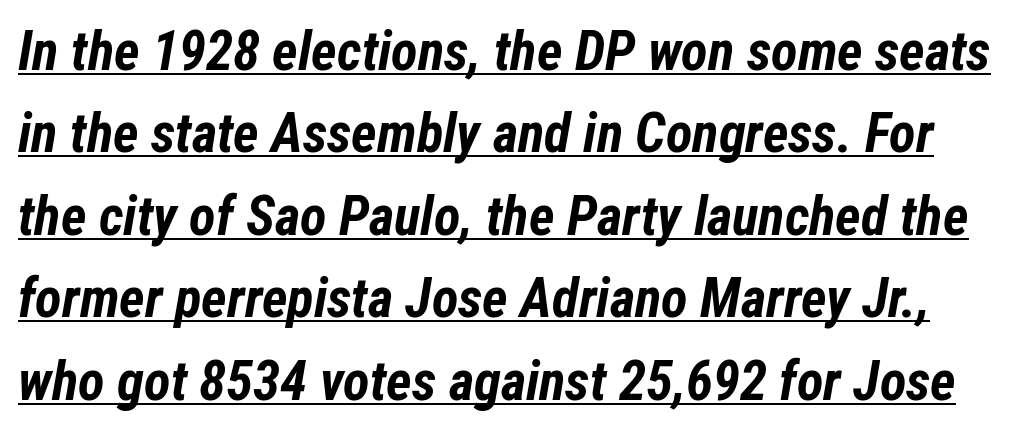
The image shows 55 px bold, condensed type, italic (leaning right); set normal line spacing (1.5x), normal letter spacing, underlined; low stroke contrast and a medium x-height.
